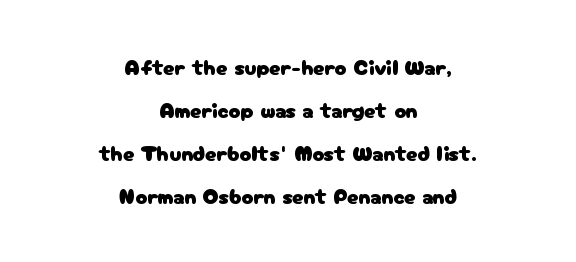
The image shows 22 px text type, upright; set centered, loose line spacing (1.95x), normal letter spacing, not underlined.
